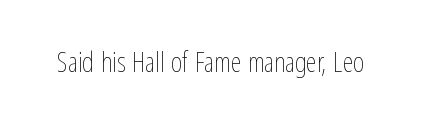
The image shows 27 px text type, upright; set normal letter spacing, not underlined.
